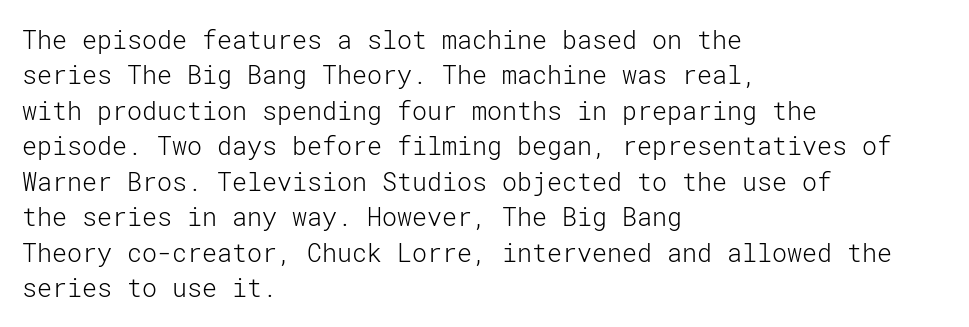
Plain, unruled lines of type. Is the type heavy? It reads as light-to-regular instead. Interline gaps are of average width in this sample. In terms of posture, this sample is upright. These lines are set flush left with a ragged right edge. Nothing unusual about the tracking: characters are spaced as the font intends.
